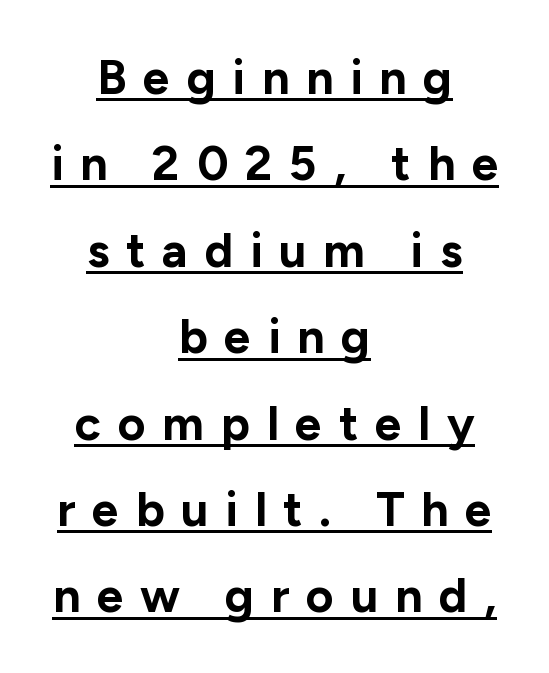
Teacher's note: observe the equal gaps on both sides — that is centered alignment. Think of a printed novel: that variable character pitch is what you see here. If you drew a line through each stem, it would be perfectly vertical. The passage shown is underscored from start to finish. The passage shown is emphatically bold.
